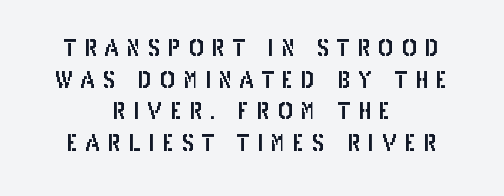
{"italic": "no", "underline": "no", "align": "center", "line_spacing": "normal", "line_spacing_ratio": 1.38, "letter_spacing": "wide", "letter_spacing_em": 0.33, "glyph_px": 23}
